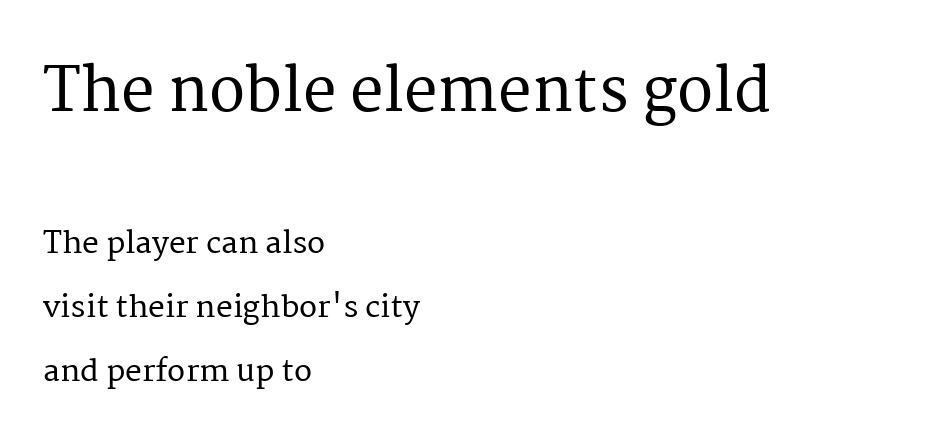
Q: Is the text italic (slanted)? A: No, it is upright.
Q: Is the typeface a serif or a sans-serif typeface? A: Serif.
Q: Is the text underlined? A: No.
Q: How is the paragraph aligned? A: Left-aligned.
Q: Is the spacing between letters normal or unusually wide? A: Normal.
Q: Is the spacing between lines tight, normal or loose? A: Loose.
Q: Which block of text is set in a larger size, the first (top) or the second (bottom)? A: The first (top) one.
Q: Width (condensed, normal, or wide)? A: Normal.
Q: Stroke contrast? A: Medium.
Q: x-height? A: Medium.
Q: Monospaced? A: No.
